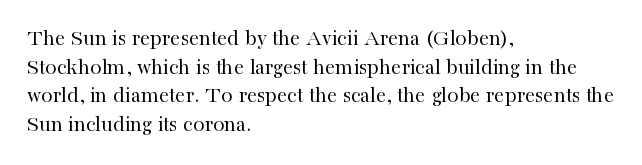
{"italic": "no", "bold": "no", "underline": "no", "align": "left", "line_spacing": "normal", "line_spacing_ratio": 1.25, "letter_spacing": "normal", "letter_spacing_em": 0.0, "glyph_px": 23}
